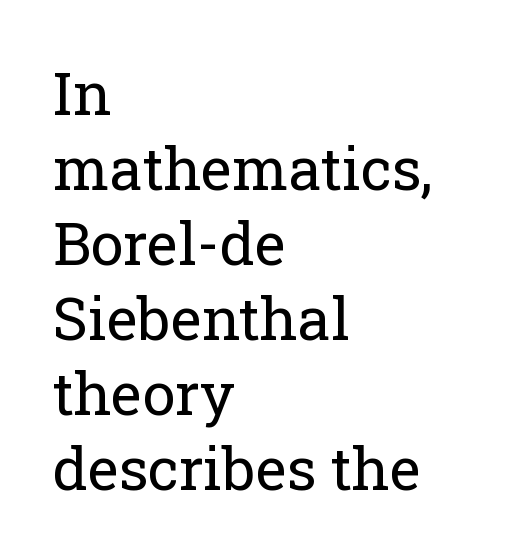
{"serif": "yes", "italic": "no", "bold": "no", "weight": "regular", "width": "normal", "stroke_contrast": "low", "x_height": "medium", "monospaced": "no", "underline": "no", "align": "left", "line_spacing": "normal", "line_spacing_ratio": 1.27, "letter_spacing": "normal", "letter_spacing_em": 0.0, "glyph_px": 59}
